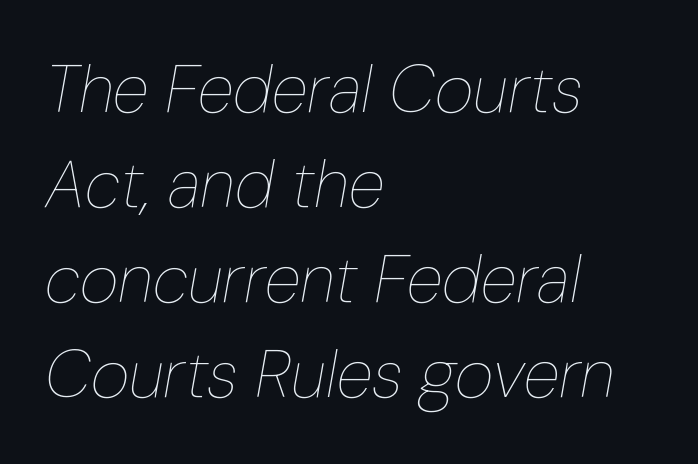
Note the varied advance widths — an 'i' is clearly narrower than an 'm'. Where is the straight margin? On the left. The characters are drawn with everyday or finer stroke widths. The specimen reads as italic at a glance. The passage shown is not underscored anywhere. A normal amount of white space separates one row of letters from the next.
